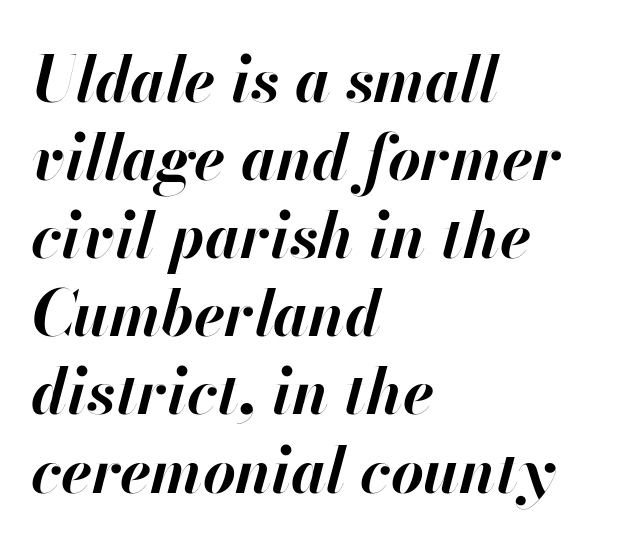
The image shows 63 px bold type, italic (leaning right); set left-aligned, line spacing 1.24x, normal letter spacing, not underlined; high stroke contrast and a small x-height.
